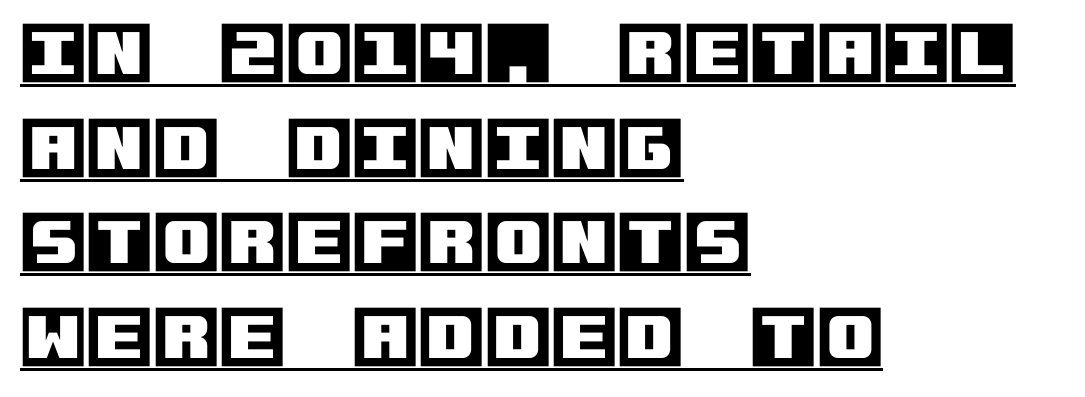
The image shows 68 px text type, upright; set left-aligned, normal line spacing (1.39x), normal letter spacing, underlined; a large x-height.
